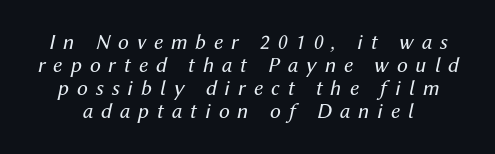
The image shows 22 px text type, italic (leaning right); set tight line spacing (1.05x), unusually wide letter spacing (+0.36 em), not underlined.
